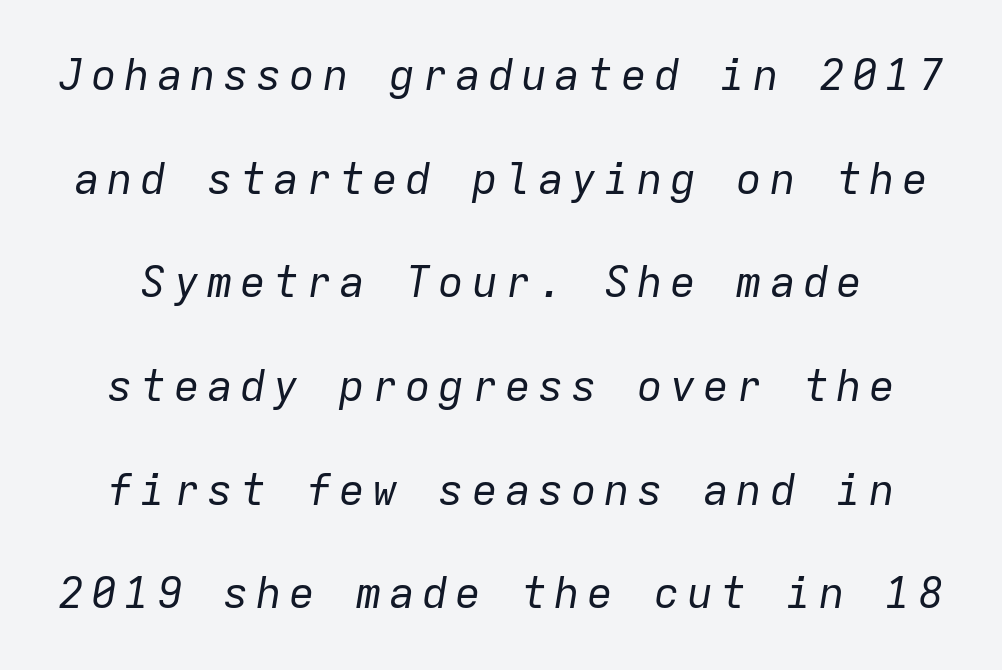
Here the designer chose a console-style face with uniform glyph widths. Designer's note — italics engaged. You could fit nearly another row in the gap between these rows. This reads as an unemphasized weight, regular at the heaviest. The strip under each line holds only bare page.
